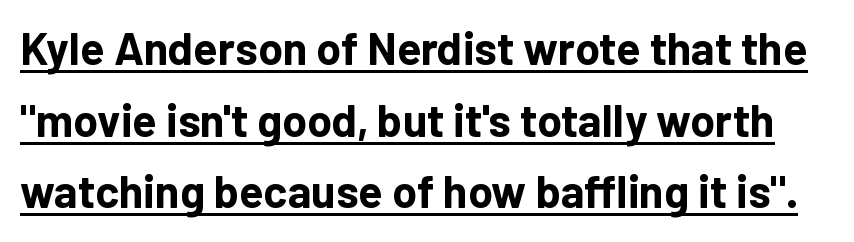
Q: Is the text bold? A: Yes.
Q: Is the text italic (slanted)? A: No, it is upright.
Q: Is the typeface a serif or a sans-serif typeface? A: Sans-serif.
Q: Is the text underlined? A: Yes.
Q: Is the spacing between letters normal or unusually wide? A: Normal.
Q: Is the spacing between lines tight, normal or loose? A: Normal.
Q: Width (condensed, normal, or wide)? A: Normal.
Q: Stroke contrast? A: Low.
Q: x-height? A: Medium.
Q: Monospaced? A: No.
